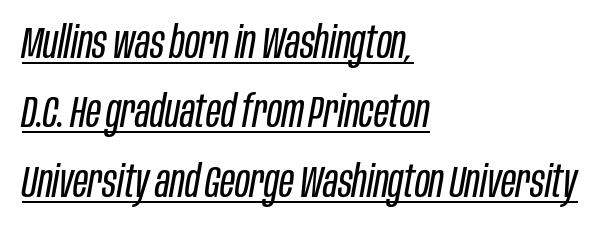
Q: Is the text bold? A: No.
Q: Is the text italic (slanted)? A: Yes, it leans right by about 10 degrees.
Q: Is the text underlined? A: Yes.
Q: How is the paragraph aligned? A: Left-aligned.
Q: Is the spacing between letters normal or unusually wide? A: Normal.
Q: Is the spacing between lines tight, normal or loose? A: Normal.
Q: Width (condensed, normal, or wide)? A: Condensed.
Q: Stroke contrast? A: Low.
Q: x-height? A: Large.
Q: Monospaced? A: No.
